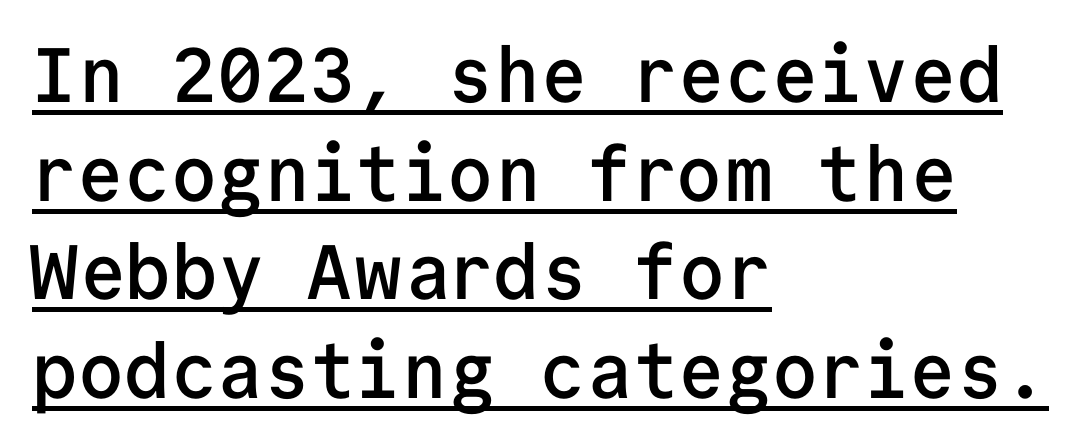
The image shows 77 px semibold sans-serif type, upright, monospaced; set left-aligned, normal line spacing (1.28x), normal letter spacing, underlined; low stroke contrast and a medium x-height.
